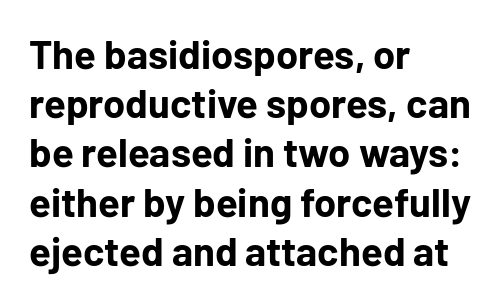
The image shows 40 px bold sans-serif type, upright; set left-aligned, line spacing 1.23x, normal letter spacing, not underlined; low stroke contrast and a medium x-height.
